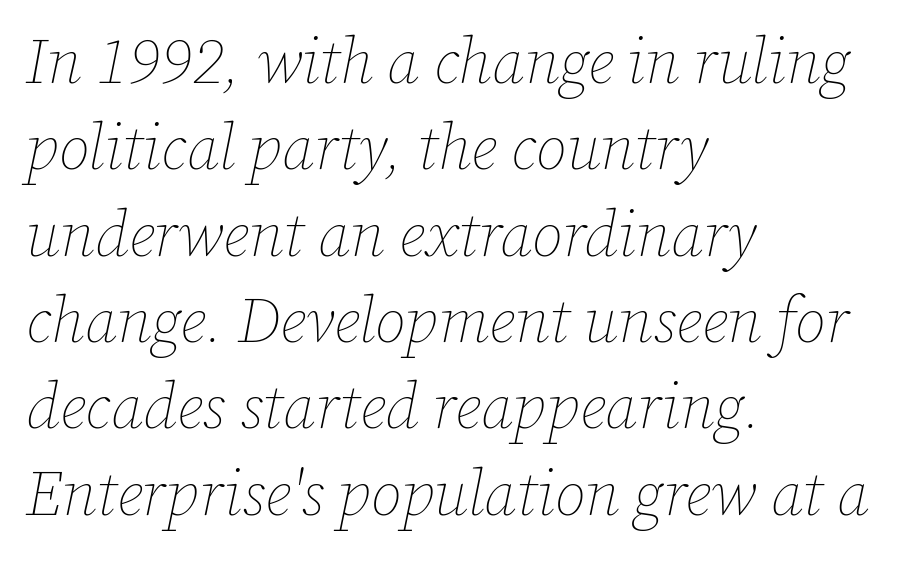
{"italic": "yes", "lean": "right", "slant_degrees": 12, "bold": "no", "weight": "thin", "width": "normal", "stroke_contrast": "low", "x_height": "medium", "monospaced": "no", "underline": "no", "align": "left", "line_spacing": "normal", "line_spacing_ratio": 1.37, "letter_spacing": "normal", "letter_spacing_em": 0.0, "glyph_px": 63}
